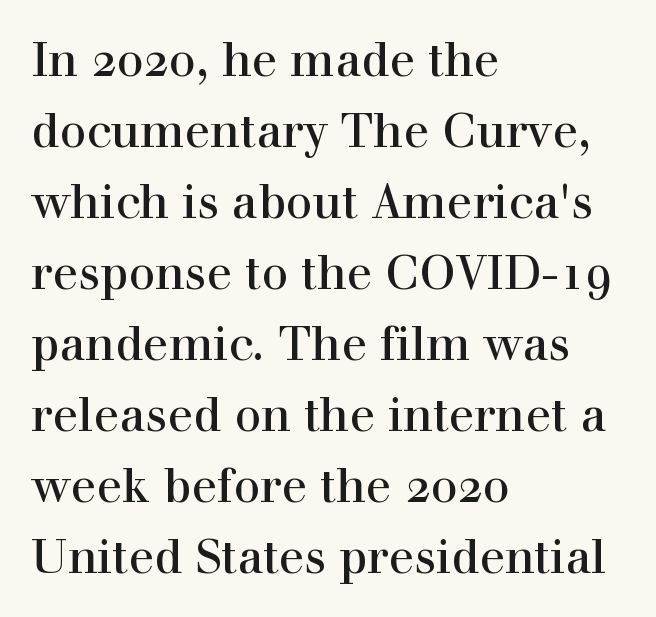
Q: Is the text italic (slanted)? A: No, it is upright.
Q: Is the typeface a serif or a sans-serif typeface? A: Serif.
Q: Is the text underlined? A: No.
Q: How is the paragraph aligned? A: Left-aligned.
Q: Is the spacing between letters normal or unusually wide? A: Normal.
Q: Is the spacing between lines tight, normal or loose? A: Normal.
Q: Width (condensed, normal, or wide)? A: Normal.
Q: x-height? A: Medium.
Q: Monospaced? A: No.
